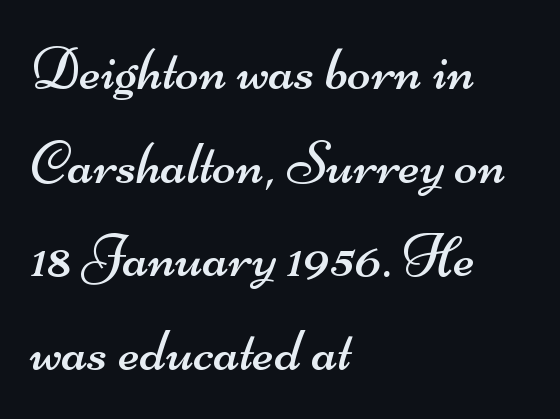
Q: Is the text bold? A: No.
Q: Is the typeface a serif or a sans-serif typeface? A: Sans-serif.
Q: Is the text underlined? A: No.
Q: How is the paragraph aligned? A: Left-aligned.
Q: Is the spacing between letters normal or unusually wide? A: Normal.
Q: Is the spacing between lines tight, normal or loose? A: Normal.
Q: Width (condensed, normal, or wide)? A: Wide.
Q: Stroke contrast? A: Medium.
Q: x-height? A: Small.
Q: Monospaced? A: No.
